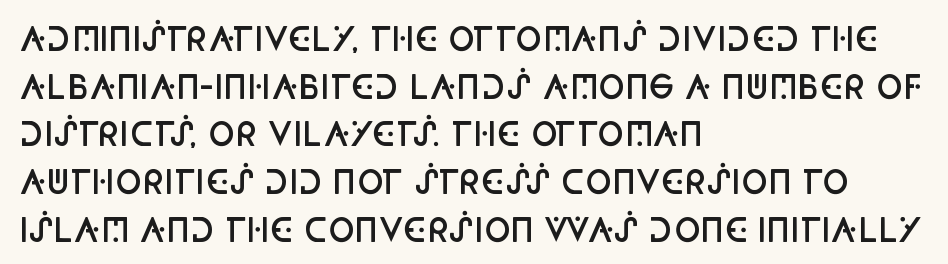
{"serif": "no", "italic": "no", "bold": "semi", "weight": "semibold", "width": "condensed", "stroke_contrast": "low", "x_height": "large", "monospaced": "no", "underline": "no", "align": "left", "line_spacing": "normal", "line_spacing_ratio": 1.49, "letter_spacing": "normal", "letter_spacing_em": 0.0, "glyph_px": 32}
